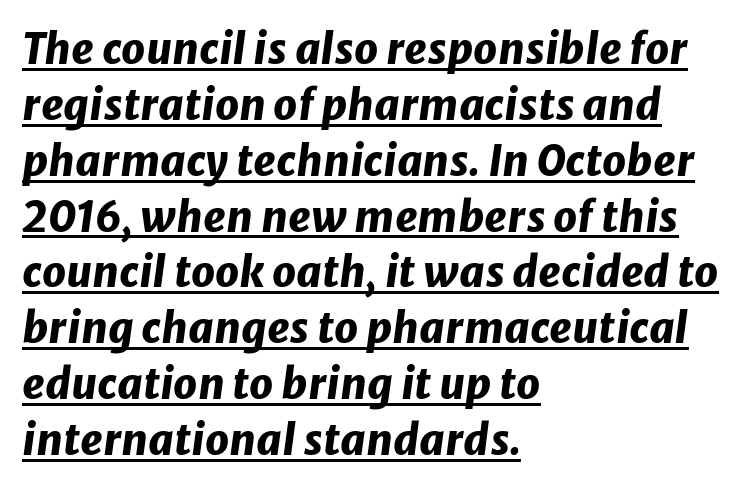
Plenty of ink on the page — the face is bold. Every word sits above its own underline. The glyphs look as if they've been sheared to an angle. These lines stack with their left ends in a neat column. This sample has the flowing, uneven cadence of proportional lettering. Each word holds together tightly as a unit, with standard inter-letter gaps.
